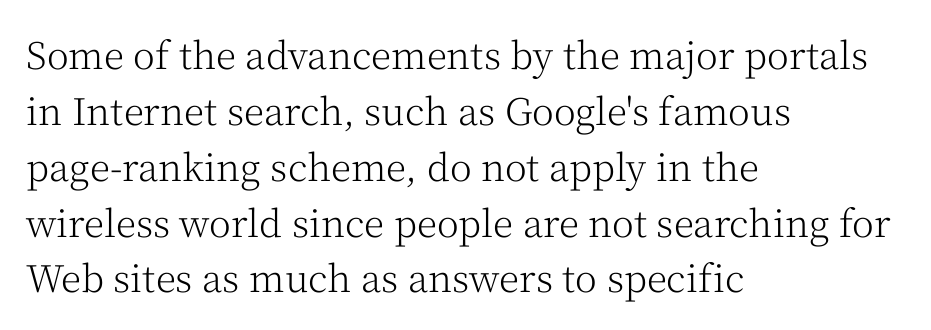
{"serif": "yes", "italic": "no", "bold": "no", "weight": "light", "width": "normal", "stroke_contrast": "medium", "x_height": "medium", "monospaced": "no", "underline": "no", "align": "left", "line_spacing": "normal", "line_spacing_ratio": 1.51, "letter_spacing": "normal", "letter_spacing_em": 0.0, "glyph_px": 37}
